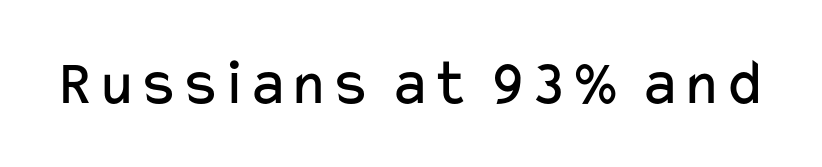
The image shows 66 px regular-weight, wide sans-serif type, upright; set normal letter spacing, not underlined; low stroke contrast and a medium x-height.
